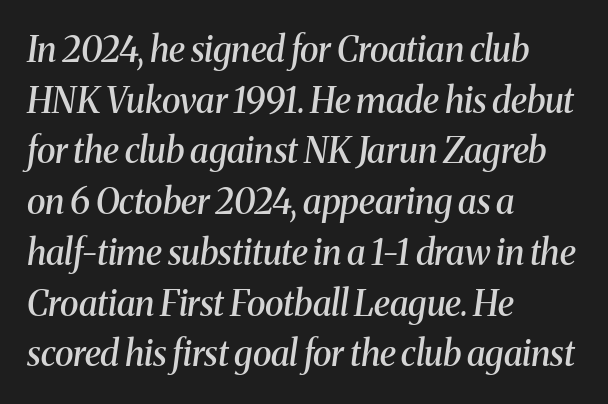
{"serif": "yes", "italic": "yes", "lean": "right", "slant_degrees": 8, "bold": "semi", "weight": "semibold", "width": "normal", "stroke_contrast": "medium", "x_height": "medium", "monospaced": "no", "underline": "no", "align": "left", "line_spacing": "normal", "line_spacing_ratio": 1.45, "letter_spacing": "normal", "letter_spacing_em": 0.0, "glyph_px": 35}
